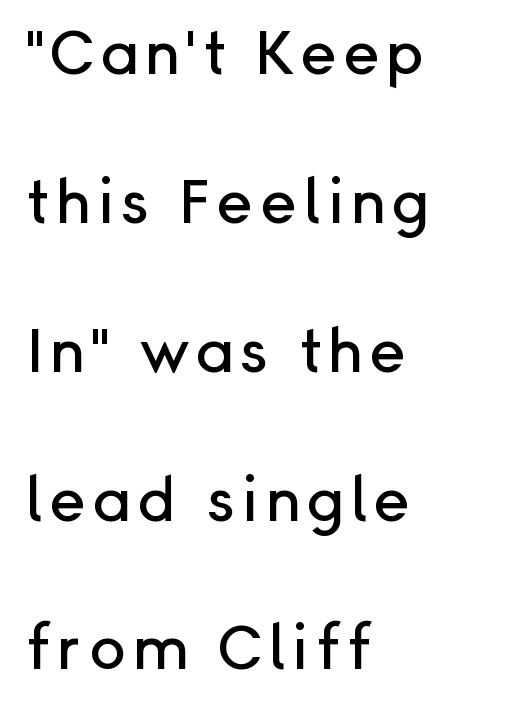
Q: Is the text italic (slanted)? A: No, it is upright.
Q: Is the typeface a serif or a sans-serif typeface? A: Sans-serif.
Q: Is the text underlined? A: No.
Q: How is the paragraph aligned? A: Left-aligned.
Q: Is the spacing between lines tight, normal or loose? A: Loose.
Q: Width (condensed, normal, or wide)? A: Normal.
Q: Stroke contrast? A: Low.
Q: x-height? A: Medium.
Q: Monospaced? A: No.
